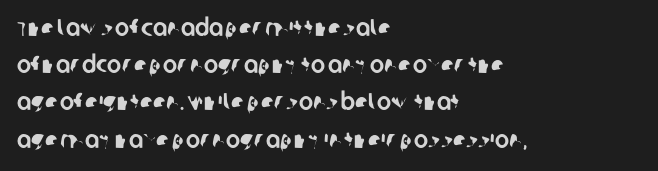
{"underline": "no", "align": "left", "line_spacing": "normal", "line_spacing_ratio": 1.55, "letter_spacing": "normal", "letter_spacing_em": 0.0, "glyph_px": 24}
